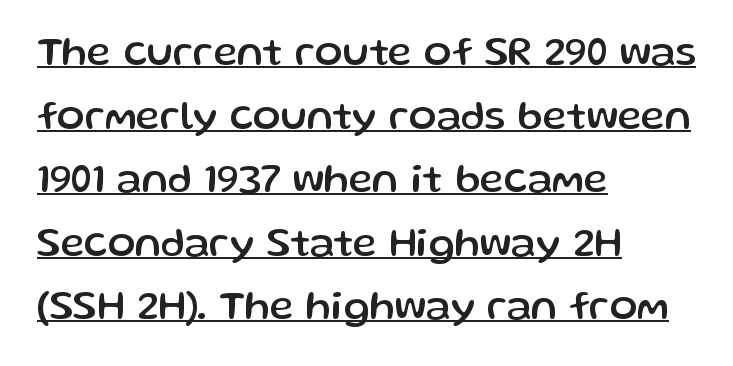
It's the straight-up-and-down kind of type. The rendering uses a moderate line-height, typical for paragraphs. Compared with a centered layout, this one pins lines to the left instead. The letters advance in unequal steps, a hallmark of proportional type. Classification — sans serif. Nobody touched the tracking dial on this one.
